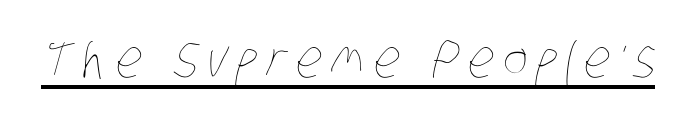
{"bold": "no", "weight": "thin", "width": "condensed", "stroke_contrast": "low", "x_height": "large", "monospaced": "no", "underline": "yes", "glyph_px": 52}
